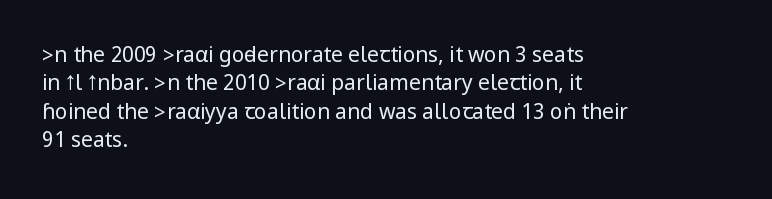
{"italic": "no", "bold": "no", "underline": "no", "align": "left", "line_spacing": "normal", "line_spacing_ratio": 1.35, "letter_spacing": "normal", "letter_spacing_em": 0.0, "glyph_px": 21}
